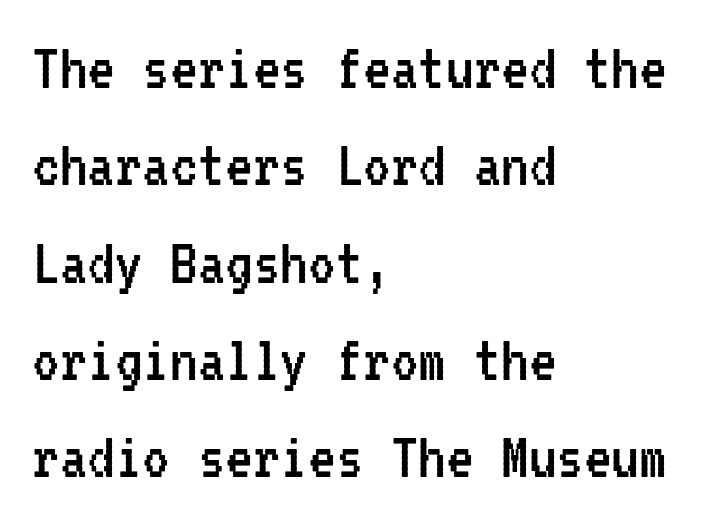
{"serif": "no", "italic": "no", "bold": "no", "weight": "regular", "width": "condensed", "stroke_contrast": "low", "x_height": "medium", "monospaced": "yes", "underline": "no", "align": "left", "line_spacing": "normal", "line_spacing_ratio": 1.41, "letter_spacing": "normal", "letter_spacing_em": 0.0, "glyph_px": 69}
